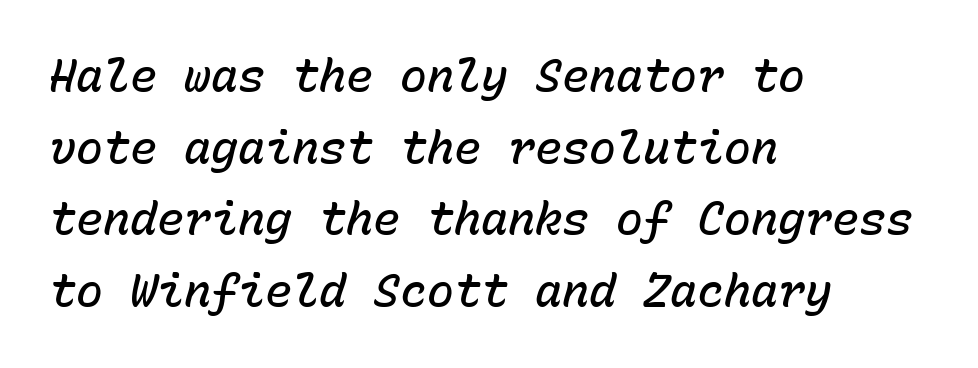
Q: Is the text bold? A: Semi-bold.
Q: Is the text italic (slanted)? A: Yes, it leans right by about 15 degrees.
Q: Is the text underlined? A: No.
Q: How is the paragraph aligned? A: Left-aligned.
Q: Is the spacing between letters normal or unusually wide? A: Normal.
Q: Is the spacing between lines tight, normal or loose? A: Normal.
Q: Width (condensed, normal, or wide)? A: Normal.
Q: Stroke contrast? A: Low.
Q: x-height? A: Medium.
Q: Monospaced? A: Yes.
